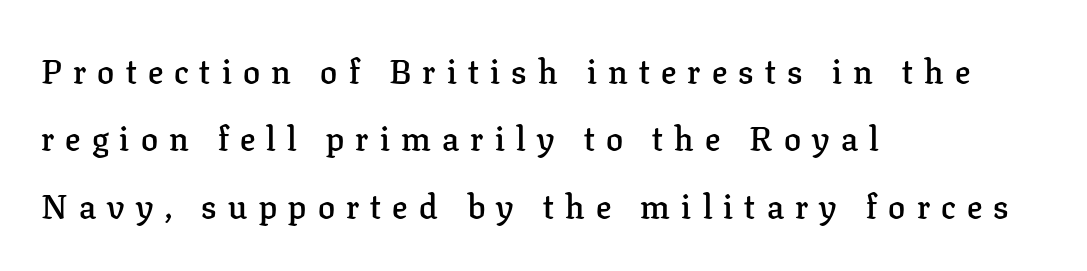
Q: Is the text bold? A: Semi-bold.
Q: Is the text italic (slanted)? A: No, it is upright.
Q: Is the typeface a serif or a sans-serif typeface? A: Serif.
Q: Is the text underlined? A: No.
Q: How is the paragraph aligned? A: Left-aligned.
Q: Is the spacing between letters normal or unusually wide? A: Unusually wide.
Q: Is the spacing between lines tight, normal or loose? A: Loose.
Q: Width (condensed, normal, or wide)? A: Normal.
Q: Stroke contrast? A: Low.
Q: x-height? A: Medium.
Q: Monospaced? A: No.
